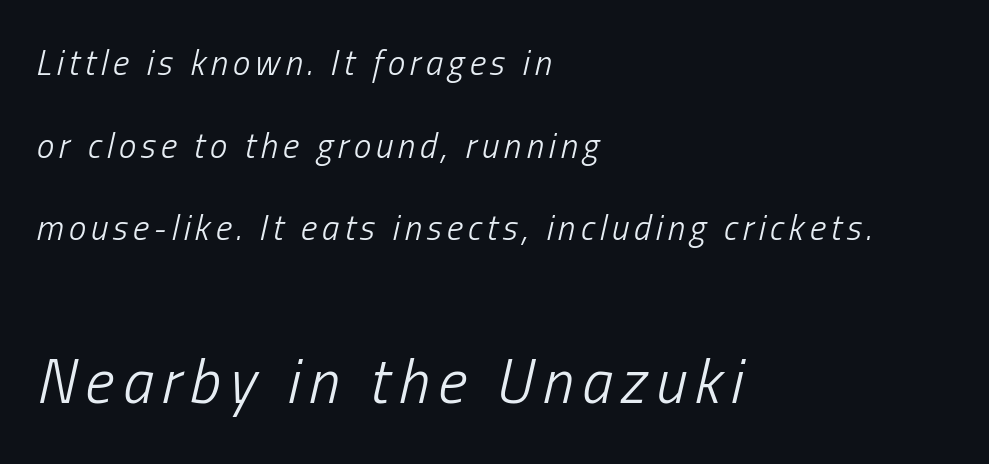
Q: Is the text bold? A: No.
Q: Is the text italic (slanted)? A: Yes, it leans right by about 13 degrees.
Q: Is the text underlined? A: No.
Q: How is the paragraph aligned? A: Left-aligned.
Q: Is the spacing between lines tight, normal or loose? A: Loose.
Q: Which block of text is set in a larger size, the first (top) or the second (bottom)? A: The second (bottom) one.
Q: Width (condensed, normal, or wide)? A: Condensed.
Q: Stroke contrast? A: Low.
Q: x-height? A: Medium.
Q: Monospaced? A: No.
